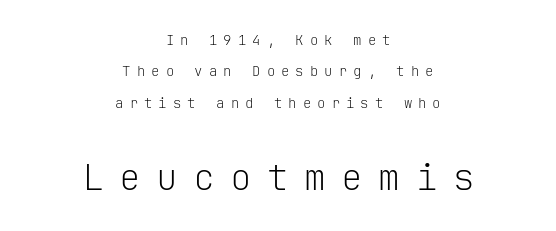
Q: Is the text bold? A: No.
Q: Is the text italic (slanted)? A: No, it is upright.
Q: Is the typeface a serif or a sans-serif typeface? A: Sans-serif.
Q: Is the text underlined? A: No.
Q: How is the paragraph aligned? A: Centered.
Q: Is the spacing between letters normal or unusually wide? A: Unusually wide.
Q: Is the spacing between lines tight, normal or loose? A: Loose.
Q: Which block of text is set in a larger size, the first (top) or the second (bottom)? A: The second (bottom) one.
Q: Width (condensed, normal, or wide)? A: Normal.
Q: Stroke contrast? A: Low.
Q: x-height? A: Medium.
Q: Monospaced? A: Yes.
